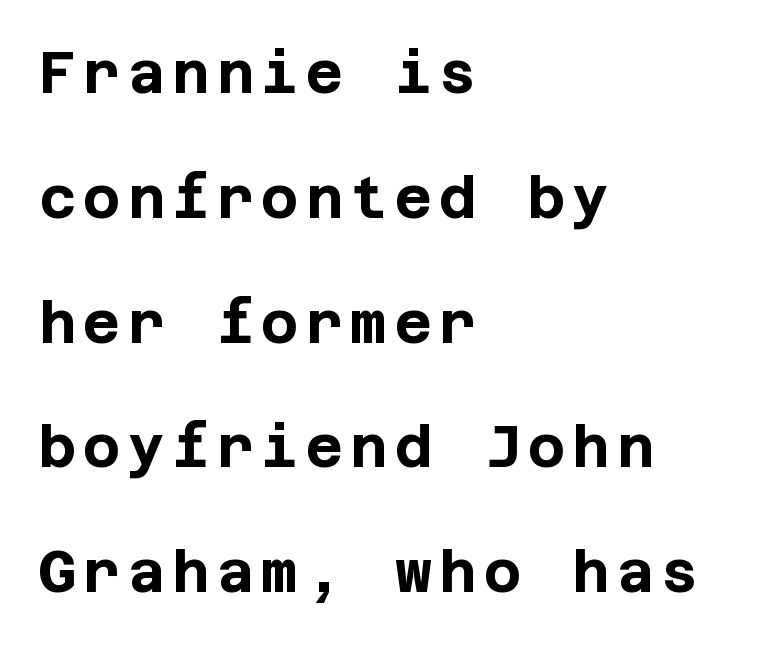
The image shows 57 px bold sans-serif type, upright; set left-aligned, loose line spacing (2.19x), not underlined; low stroke contrast and a large x-height.
